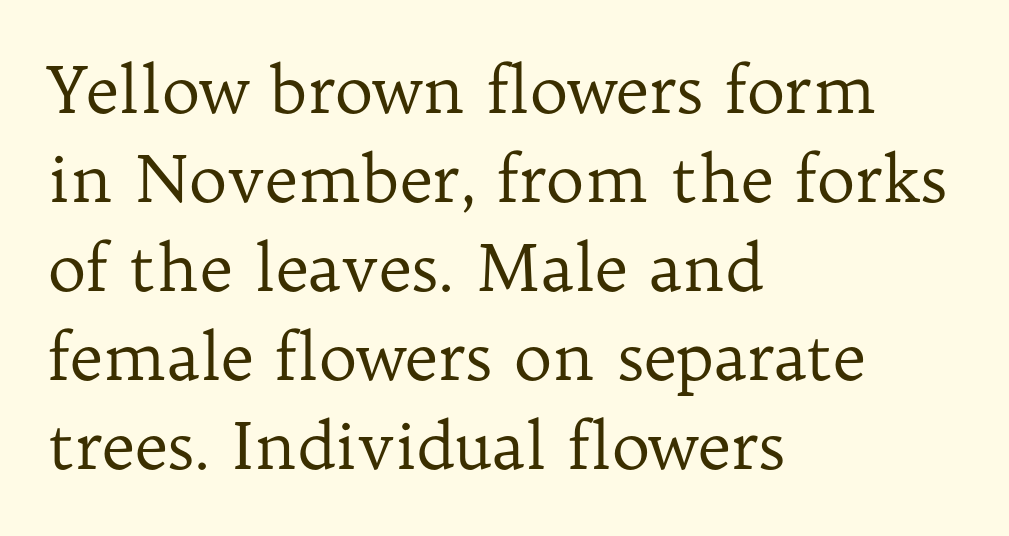
Tall strokes in this sample are plumb rather than angled. Think of a printed novel: that variable character pitch is what you see here. Horizontally, the lines are justified to the leading edge only. The rendering shows small feet on the letterforms — a serif design. Does extra space separate the letters? No, they use regular spacing. The cut favours lightness, reaching ordinary text weight at its darkest.
